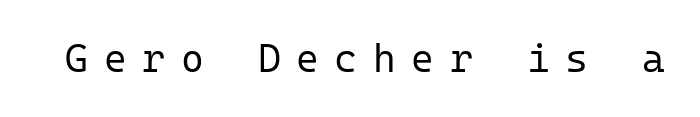
Q: Is the text bold? A: No.
Q: Is the text italic (slanted)? A: No, it is upright.
Q: Is the typeface a serif or a sans-serif typeface? A: Sans-serif.
Q: Is the text underlined? A: No.
Q: Is the spacing between letters normal or unusually wide? A: Unusually wide.
Q: Width (condensed, normal, or wide)? A: Normal.
Q: Stroke contrast? A: Low.
Q: x-height? A: Medium.
Q: Monospaced? A: Yes.
